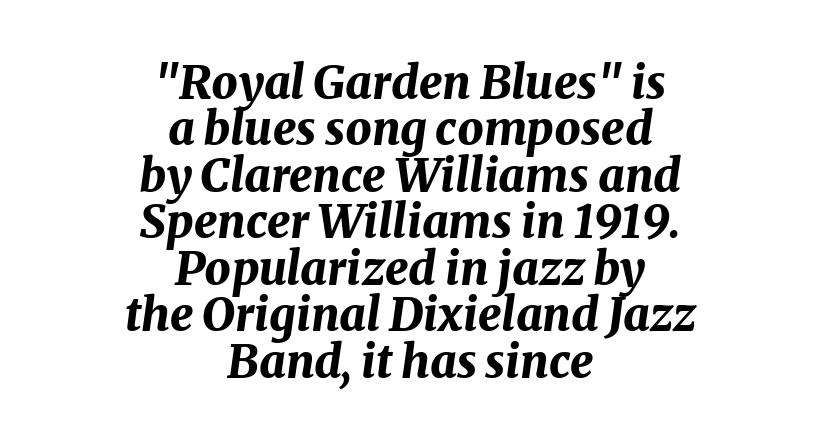
{"italic": "yes", "lean": "right", "slant_degrees": 8, "bold": "yes", "weight": "bold", "width": "normal", "stroke_contrast": "medium", "x_height": "medium", "monospaced": "no", "underline": "no", "align": "center", "line_spacing": "tight", "line_spacing_ratio": 1.01, "letter_spacing": "normal", "letter_spacing_em": 0.0, "glyph_px": 46}
